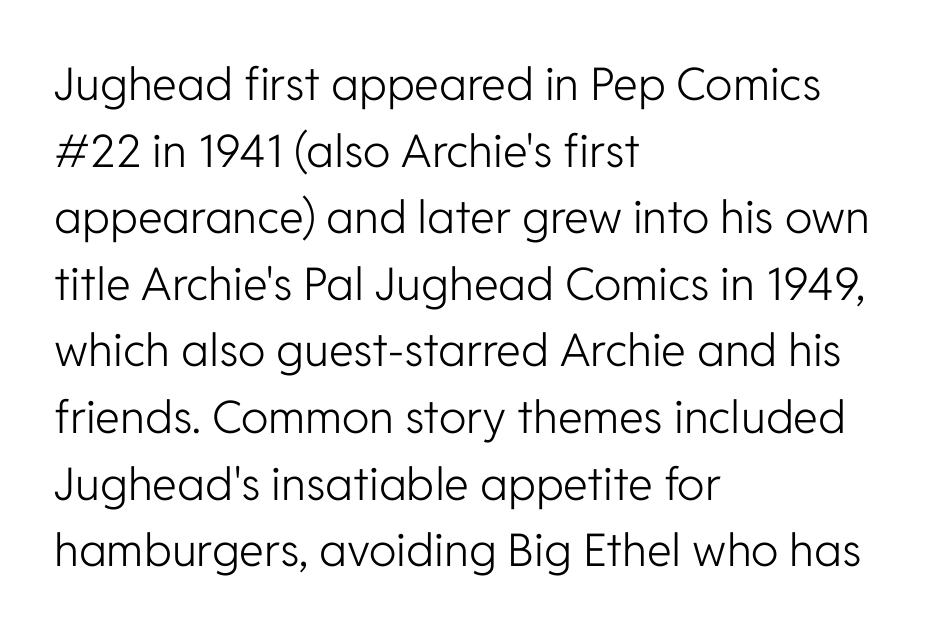
Short and long lines alike share a common starting point at left. The face looks like a standard text weight, possibly lighter. The lines sit at an ordinary, default distance from one another. Looks like regular typesetting: each glyph gets only the width it needs. Students, note that the glyphs here touch the page at normal intervals.
